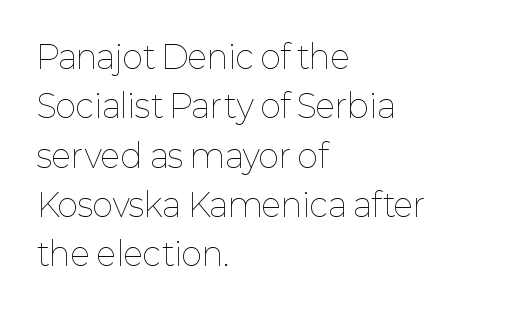
Q: Is the text bold? A: No.
Q: Is the text italic (slanted)? A: No, it is upright.
Q: Is the text underlined? A: No.
Q: How is the paragraph aligned? A: Left-aligned.
Q: Is the spacing between letters normal or unusually wide? A: Normal.
Q: Is the spacing between lines tight, normal or loose? A: Normal.
Q: Width (condensed, normal, or wide)? A: Normal.
Q: Stroke contrast? A: Low.
Q: x-height? A: Medium.
Q: Monospaced? A: No.
